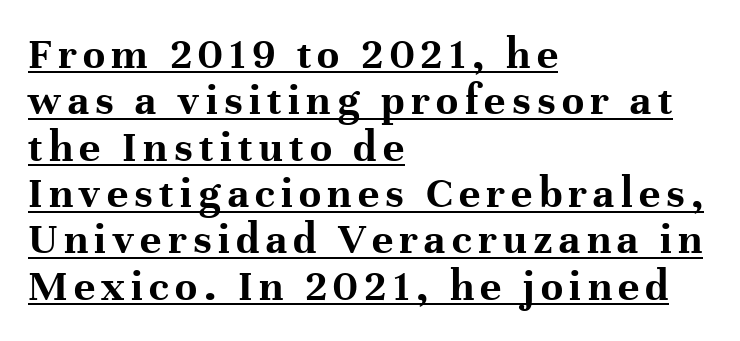
The lettering stays uniformly vertical, giving the passage a roman look. This sample trades vertical openness for compactness between lines. The letters are bold, with thick, heavy strokes. A typesetter would call this proportional, since set widths differ per character. Does the type have serifs? Yes, each stem ends in a small foot. Does the copy run flush right? No — it runs flush left.
